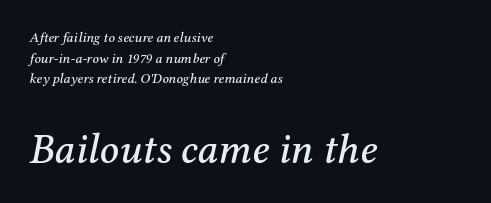
{"serif": "yes", "italic": "yes", "lean": "right", "slant_degrees": 12, "width": "normal", "stroke_contrast": "medium", "x_height": "medium", "monospaced": "no", "underline": "no", "align": "left", "line_spacing": "normal", "line_spacing_ratio": 1.48, "letter_spacing": "normal", "letter_spacing_em": 0.0, "larger_block": "second", "size_ratio": 3.0, "glyph_px": 42}
